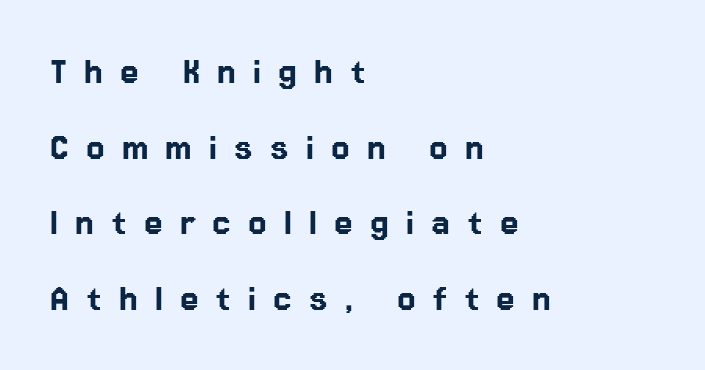
Q: Is the text italic (slanted)? A: No, it is upright.
Q: Is the typeface a serif or a sans-serif typeface? A: Sans-serif.
Q: Is the text underlined? A: No.
Q: How is the paragraph aligned? A: Left-aligned.
Q: Is the spacing between letters normal or unusually wide? A: Unusually wide.
Q: Width (condensed, normal, or wide)? A: Normal.
Q: Stroke contrast? A: Low.
Q: x-height? A: Medium.
Q: Monospaced? A: No.
